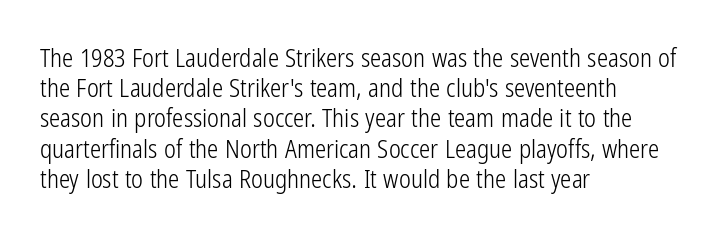
{"italic": "no", "bold": "no", "underline": "no", "align": "left", "line_spacing_ratio": 1.21, "letter_spacing": "normal", "letter_spacing_em": 0.0, "glyph_px": 25}
